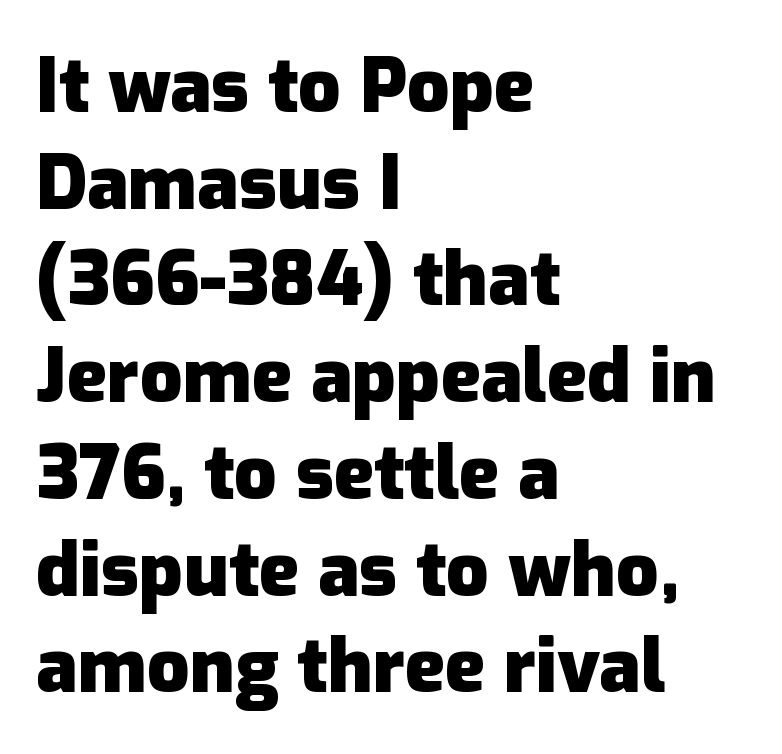
The strip under each line holds only bare page. The rendering uses natural spacing where letterforms have individual widths. If you drew a ruler down the left edge, every line would touch it. Glyph-to-glyph distance matches everyday printed text. Caption: bold face, heavy strokes.
